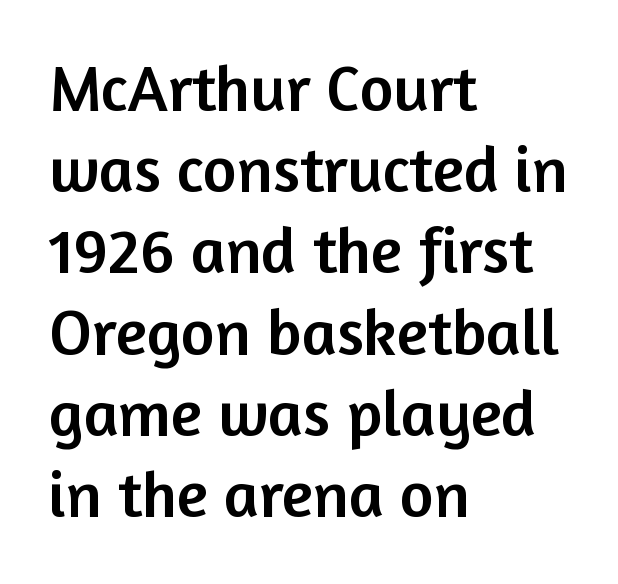
Q: Is the text italic (slanted)? A: No, it is upright.
Q: Is the typeface a serif or a sans-serif typeface? A: Sans-serif.
Q: Is the text underlined? A: No.
Q: How is the paragraph aligned? A: Left-aligned.
Q: Is the spacing between letters normal or unusually wide? A: Normal.
Q: Is the spacing between lines tight, normal or loose? A: Normal.
Q: Width (condensed, normal, or wide)? A: Normal.
Q: Stroke contrast? A: Low.
Q: x-height? A: Medium.
Q: Monospaced? A: No.
